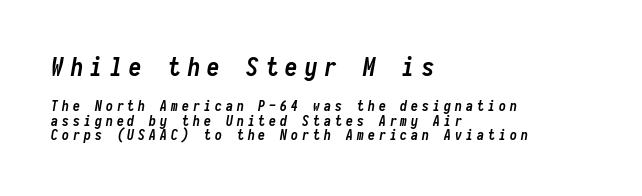
Summary of vertical rhythm: compact, with narrow interline spacing. Notice how thick the strokes are: this is what a full bold looks like. An italicized treatment has been applied to the whole sample. These lines have a slow, spaced-out rhythm from letter to letter.
